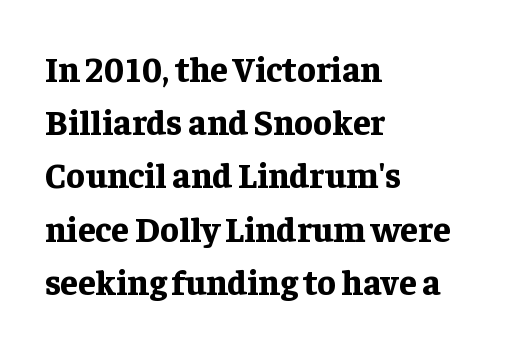
Q: Is the text bold? A: Yes.
Q: Is the text italic (slanted)? A: No, it is upright.
Q: Is the typeface a serif or a sans-serif typeface? A: Serif.
Q: Is the text underlined? A: No.
Q: How is the paragraph aligned? A: Left-aligned.
Q: Is the spacing between letters normal or unusually wide? A: Normal.
Q: Is the spacing between lines tight, normal or loose? A: Normal.
Q: Width (condensed, normal, or wide)? A: Normal.
Q: Stroke contrast? A: Low.
Q: x-height? A: Medium.
Q: Monospaced? A: No.
